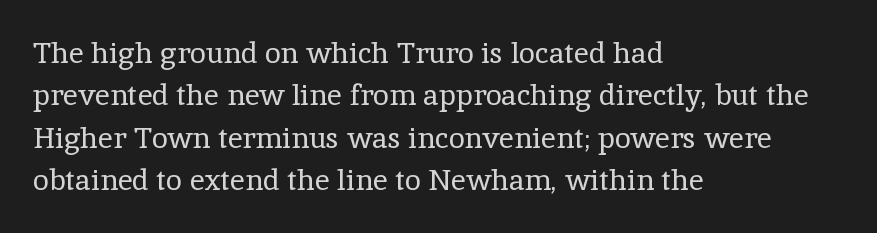
{"serif": "yes", "italic": "no", "bold": "no", "weight": "regular", "width": "normal", "x_height": "medium", "monospaced": "no", "underline": "no", "align": "left", "line_spacing": "normal", "line_spacing_ratio": 1.46, "letter_spacing": "normal", "letter_spacing_em": 0.0, "glyph_px": 29}
